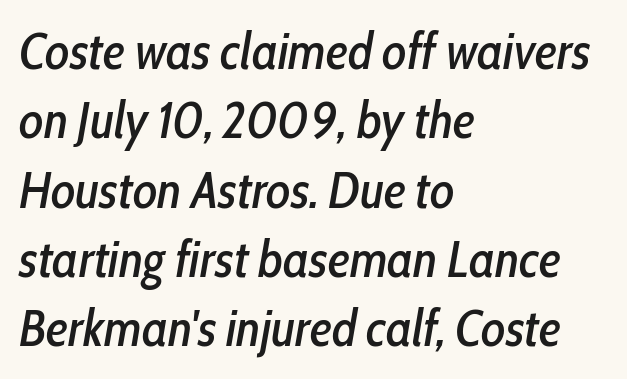
The image shows 51 px condensed type, italic (leaning right); set left-aligned, normal line spacing (1.36x), normal letter spacing, not underlined; low stroke contrast and a medium x-height.
